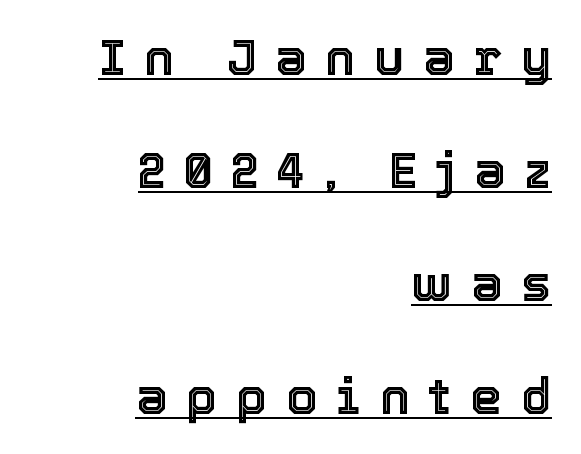
Q: Is the text italic (slanted)? A: No, it is upright.
Q: Is the text underlined? A: Yes.
Q: How is the paragraph aligned? A: Right-aligned.
Q: Is the spacing between letters normal or unusually wide? A: Unusually wide.
Q: Is the spacing between lines tight, normal or loose? A: Loose.
Q: Width (condensed, normal, or wide)? A: Normal.
Q: x-height? A: Medium.
Q: Monospaced? A: No.
